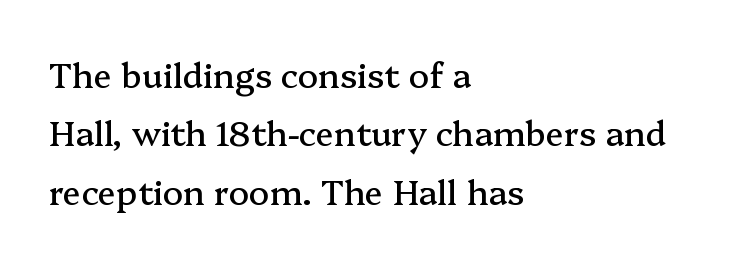
Stroke terminals: seriffed. The words here are not underlined. The gaps between neighbouring characters are ordinary and unremarkable. Spacing verdict: proportional, widths tailored to each character. The axis of the letterforms is exactly vertical. A classic flush-left, rag-right setting is used for this passage.
